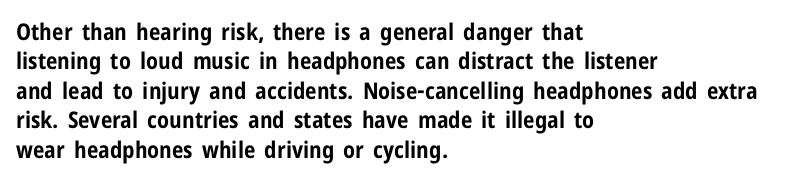
{"italic": "no", "bold": "yes", "underline": "no", "align": "left", "line_spacing": "normal", "line_spacing_ratio": 1.28, "letter_spacing": "normal", "letter_spacing_em": 0.0, "glyph_px": 23}
